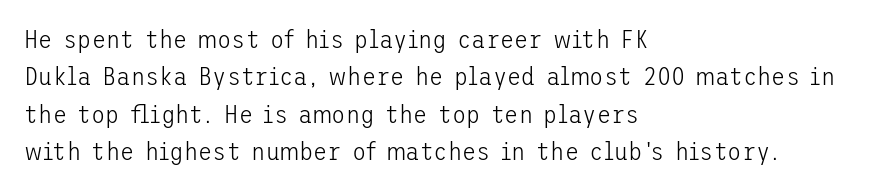
Q: Is the text bold? A: No.
Q: Is the text italic (slanted)? A: No, it is upright.
Q: Is the text underlined? A: No.
Q: How is the paragraph aligned? A: Left-aligned.
Q: Is the spacing between letters normal or unusually wide? A: Normal.
Q: Is the spacing between lines tight, normal or loose? A: Normal.
